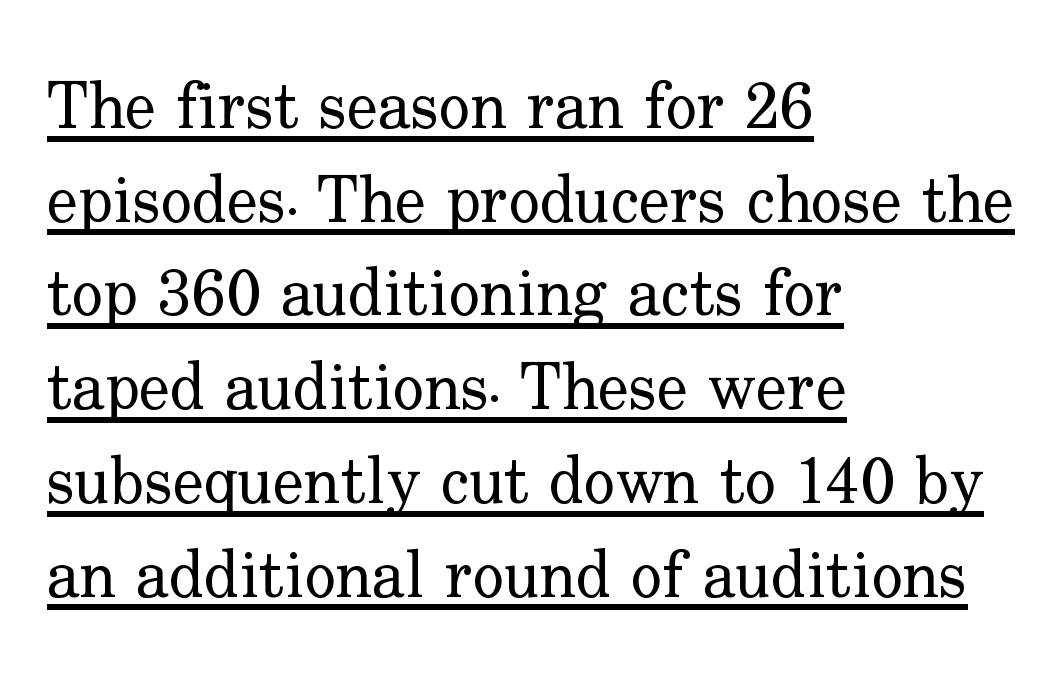
{"serif": "yes", "italic": "no", "bold": "no", "weight": "regular", "width": "normal", "stroke_contrast": "low", "x_height": "small", "monospaced": "no", "underline": "yes", "align": "left", "line_spacing": "normal", "line_spacing_ratio": 1.42, "letter_spacing": "normal", "letter_spacing_em": 0.0, "glyph_px": 66}
